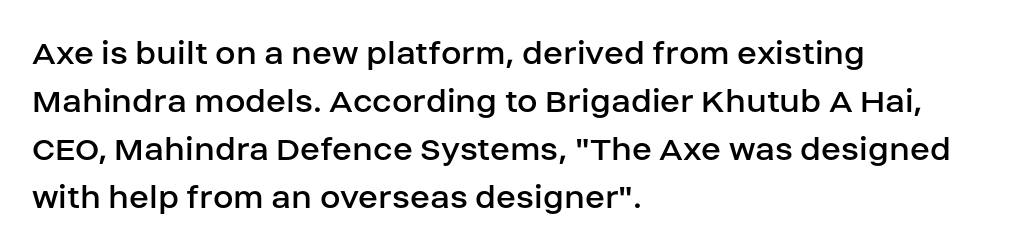
The rendering uses natural spacing where letterforms have individual widths. Are there feet on the stems? There aren't — it's a sans. The type sits square on the baseline with zero lean. Honestly, the row spacing looks completely unremarkable.
